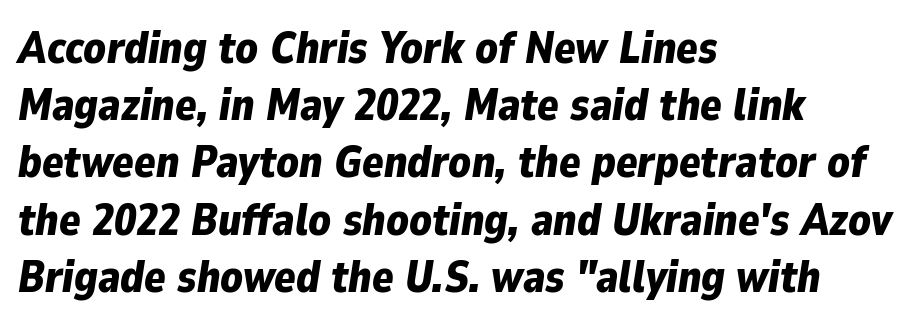
The image shows 44 px bold type, italic (leaning right); set left-aligned, normal line spacing (1.3x), normal letter spacing, not underlined; low stroke contrast and a medium x-height.
